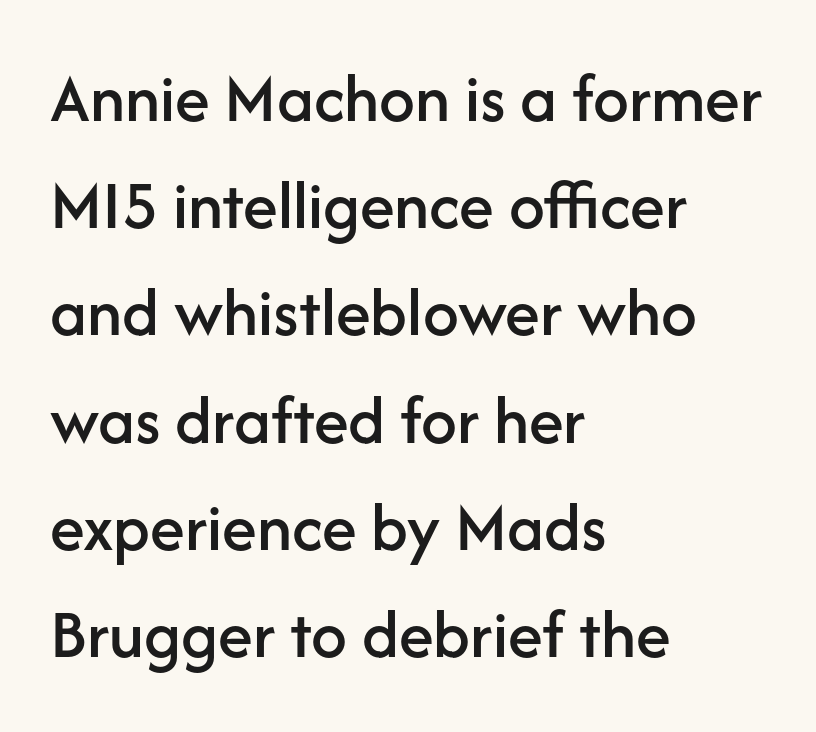
Leading: standard. The type sits square on the baseline with zero lean. The foot of each line stays bare and open. The typesetter chose a ragged-right arrangement here.
